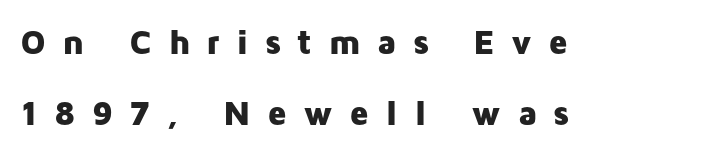
Observe the absence of serifs on each vertical stroke in this sample. These words are printed bold, with thick strokes throughout. Nope, not italic — everything's standing straight. The lines are spread far apart with generous leading. Nobody drew a line under any word here.
